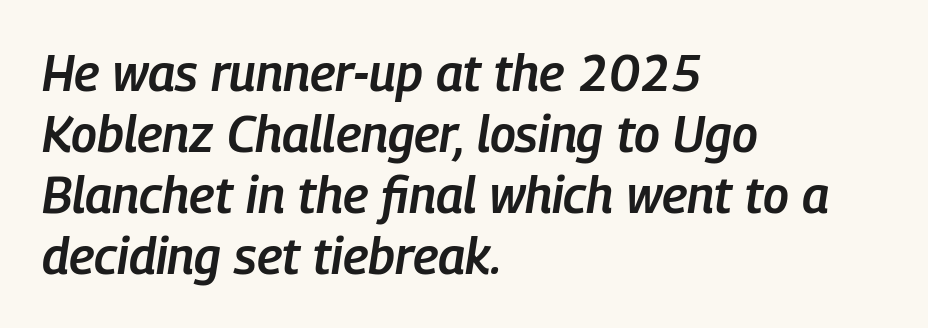
Q: Is the text bold? A: Semi-bold.
Q: Is the text italic (slanted)? A: Yes, it leans right by about 9 degrees.
Q: Is the text underlined? A: No.
Q: How is the paragraph aligned? A: Left-aligned.
Q: Is the spacing between letters normal or unusually wide? A: Normal.
Q: Width (condensed, normal, or wide)? A: Condensed.
Q: Stroke contrast? A: Low.
Q: x-height? A: Medium.
Q: Monospaced? A: No.
